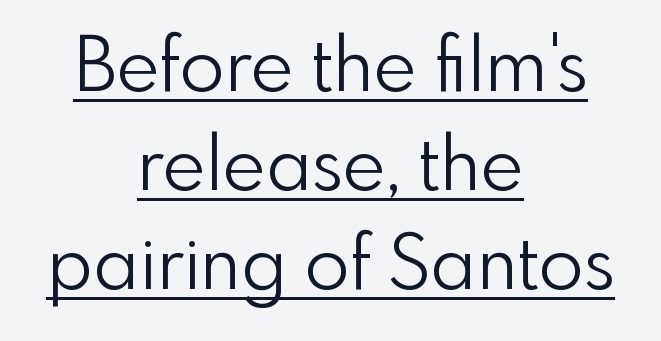
{"serif": "no", "italic": "no", "bold": "no", "weight": "light", "width": "normal", "x_height": "small", "monospaced": "no", "underline": "yes", "align": "center", "line_spacing": "normal", "line_spacing_ratio": 1.34, "letter_spacing": "normal", "letter_spacing_em": 0.0, "glyph_px": 74}
